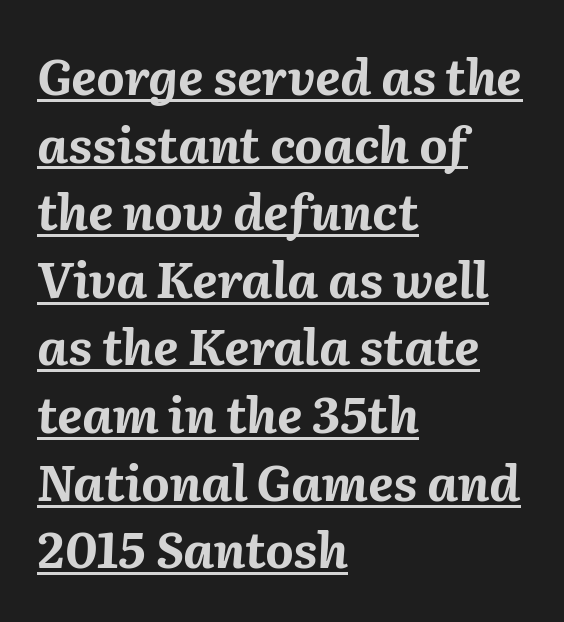
Each word holds together tightly as a unit, with standard inter-letter gaps. You'd pick this weight for a headline — it's a proper bold. One glance says typical: line gaps are just what's usual. Every row of glyphs begins at an identical x-position on the left. The rendering uses natural spacing where letterforms have individual widths. Emphasis-style slanted type is in use.
